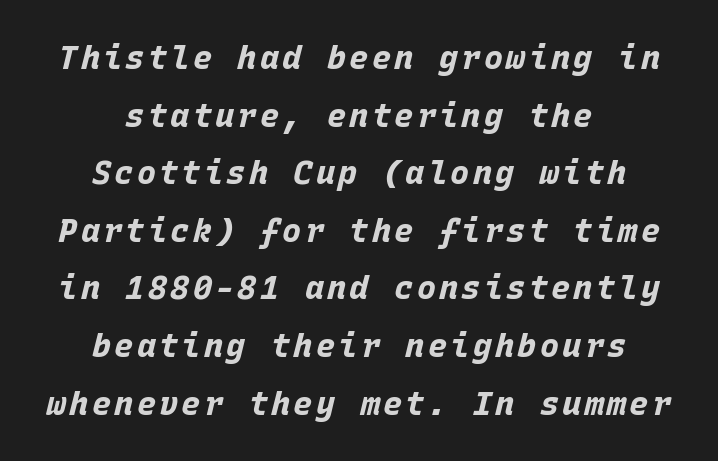
The image shows 32 px bold type, italic (leaning right), monospaced; set centered, line spacing 1.8x, not underlined; low stroke contrast and a large x-height.
